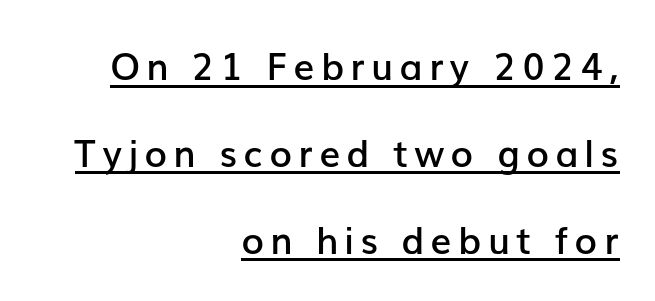
Widely set lines give the paragraph a tall, airy silhouette. Ascenders rise straight up at ninety degrees. The face used here is a semibold: visibly heavier than regular, lighter than bold. One-word summary of the alignment: right.
